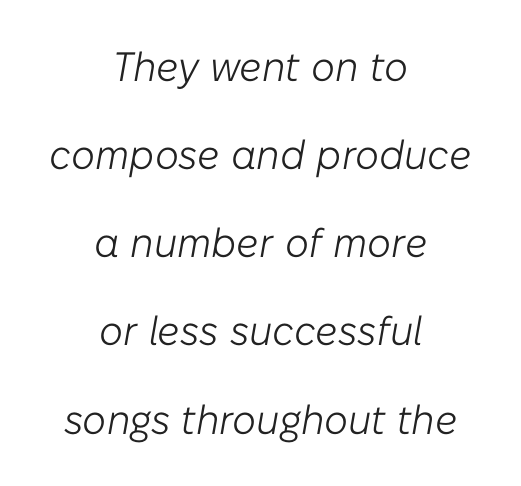
Nothing unusual about the tracking: characters are spaced as the font intends. Loosely led — the rows are spread out. The letters advance in unequal steps, a hallmark of proportional type. The face used here has a pronounced slope to its letters. Plain, unruled lines of type. Casual observation: everything's sitting right in the middle.
